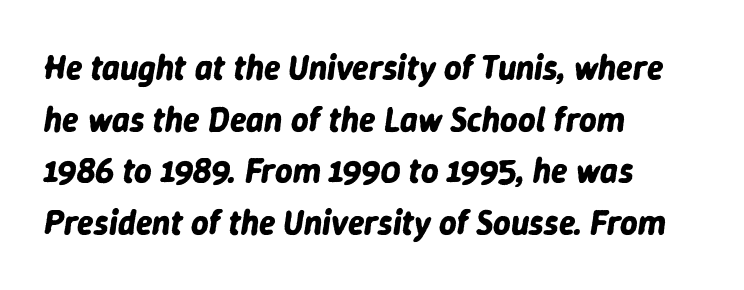
{"italic": "yes", "lean": "right", "slant_degrees": 9, "bold": "yes", "weight": "bold", "width": "normal", "stroke_contrast": "low", "x_height": "medium", "monospaced": "no", "underline": "no", "align": "left", "line_spacing": "normal", "line_spacing_ratio": 1.52, "letter_spacing": "normal", "letter_spacing_em": 0.0, "glyph_px": 34}
